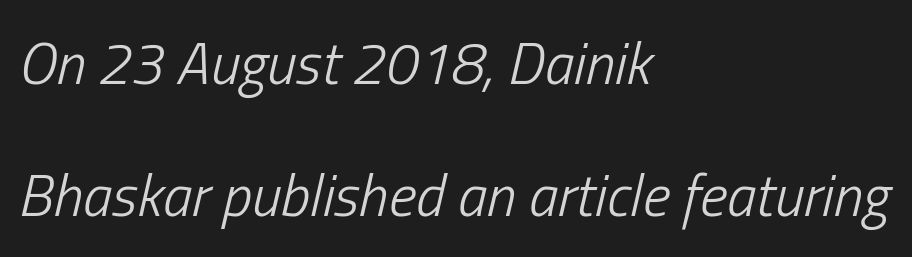
{"italic": "yes", "lean": "right", "slant_degrees": 13, "bold": "no", "weight": "light", "width": "condensed", "stroke_contrast": "low", "x_height": "medium", "monospaced": "no", "underline": "no", "align": "left", "line_spacing": "loose", "line_spacing_ratio": 2.24, "letter_spacing": "normal", "letter_spacing_em": 0.0, "glyph_px": 59}
